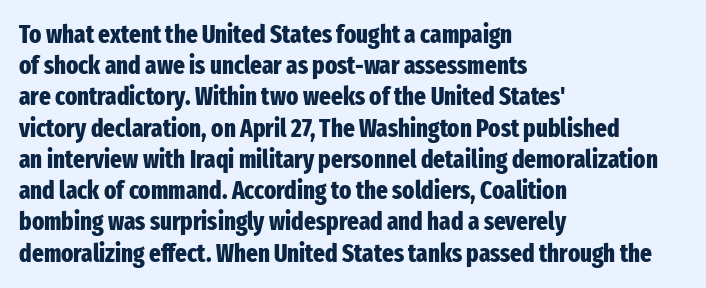
Q: Is the text bold? A: Yes.
Q: Is the text italic (slanted)? A: No, it is upright.
Q: Is the text underlined? A: No.
Q: How is the paragraph aligned? A: Left-aligned.
Q: Is the spacing between letters normal or unusually wide? A: Normal.
Q: Is the spacing between lines tight, normal or loose? A: Normal.
